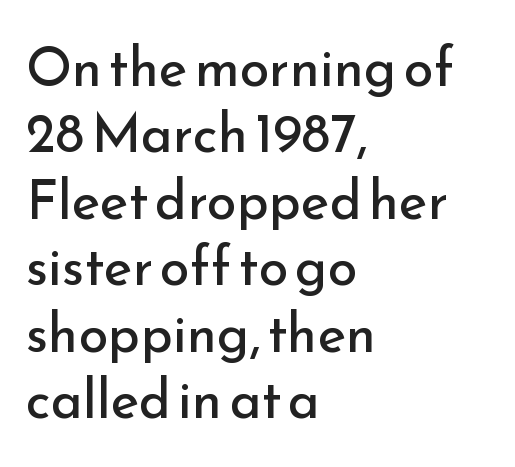
Anything drawn beneath the words? Only blank space. Short and long lines alike share a common starting point at left. A typesetter would call this zero additional tracking. A light-to-regular cut is what we see here.
